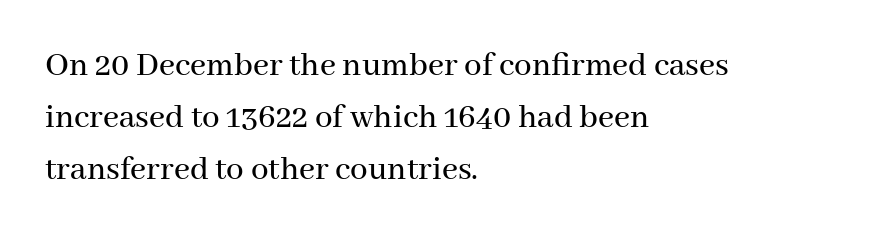
Each letter keeps its own natural width here, so spacing adapts to shape. Descenders are the only things crossing below the line. The line-height multiplier appears to be the usual default. It's the straight-up-and-down kind of type. The rendering shows small feet on the letterforms — a serif design. This sample is left-justified, so line endings fall wherever the words run out.
